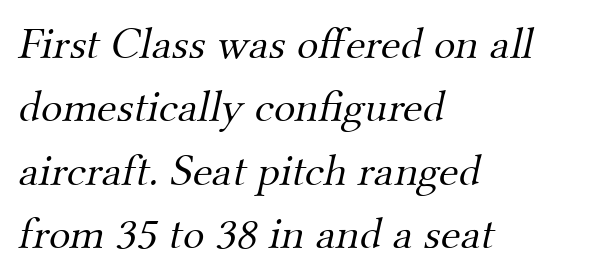
Q: Is the text bold? A: No.
Q: Is the typeface a serif or a sans-serif typeface? A: Serif.
Q: Is the text underlined? A: No.
Q: How is the paragraph aligned? A: Left-aligned.
Q: Is the spacing between letters normal or unusually wide? A: Normal.
Q: Is the spacing between lines tight, normal or loose? A: Normal.
Q: Width (condensed, normal, or wide)? A: Normal.
Q: Stroke contrast? A: Medium.
Q: x-height? A: Small.
Q: Monospaced? A: No.
